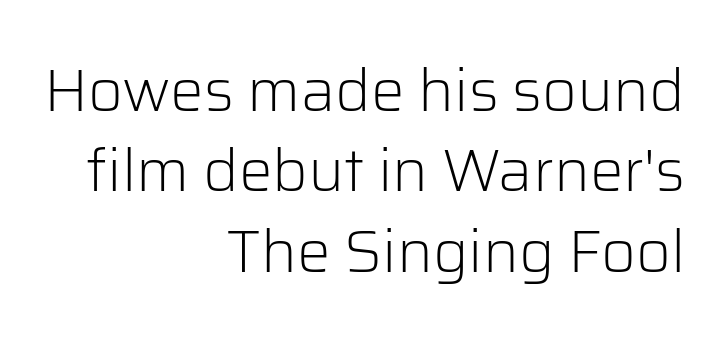
The image shows 60 px light sans-serif type, upright; set right-aligned, normal line spacing (1.34x), normal letter spacing, not underlined; low stroke contrast and a medium x-height.
